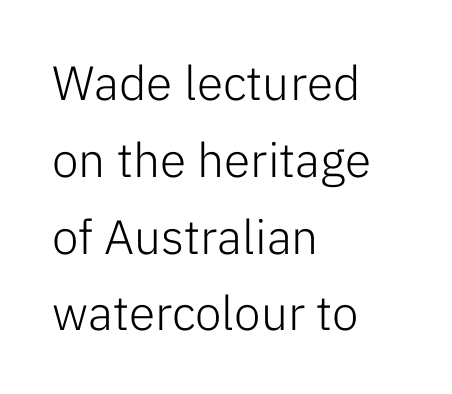
The letters sit at their default tracking, neither squeezed nor spread. The lines sit at an ordinary, default distance from one another. Check the space under the baseline: it is left empty. The specimen reads as upright at a glance.
